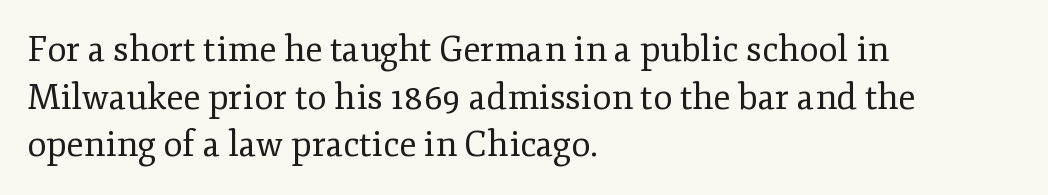
{"serif": "yes", "italic": "no", "bold": "no", "weight": "regular", "width": "normal", "stroke_contrast": "low", "x_height": "small", "monospaced": "no", "underline": "no", "align": "left", "line_spacing": "normal", "line_spacing_ratio": 1.36, "letter_spacing": "normal", "letter_spacing_em": 0.0, "glyph_px": 35}
